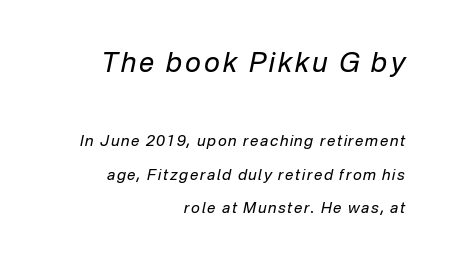
The space directly below the letters is spotless. Horizontal bands of white between lines are thick stripes. This reads as an unemphasized weight, regular at the heaviest. The rendering shrinks the type as you move from the upper chunk to the lower.
